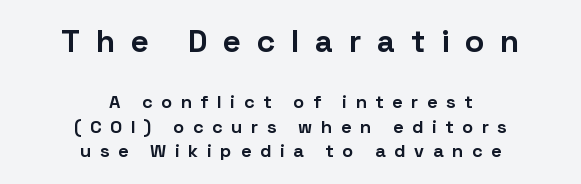
The image shows 32 px bold sans-serif type, upright; set centered, normal line spacing (1.38x), unusually wide letter spacing (+0.48 em), not underlined; the first (top) block is 1.78x larger; low stroke contrast and a medium x-height.
